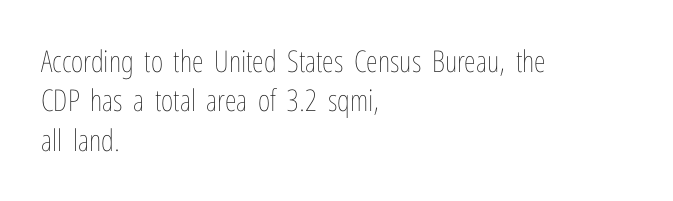
The image shows 30 px thin, condensed type, upright; set left-aligned, normal line spacing (1.31x), normal letter spacing, not underlined; low stroke contrast and a medium x-height.
